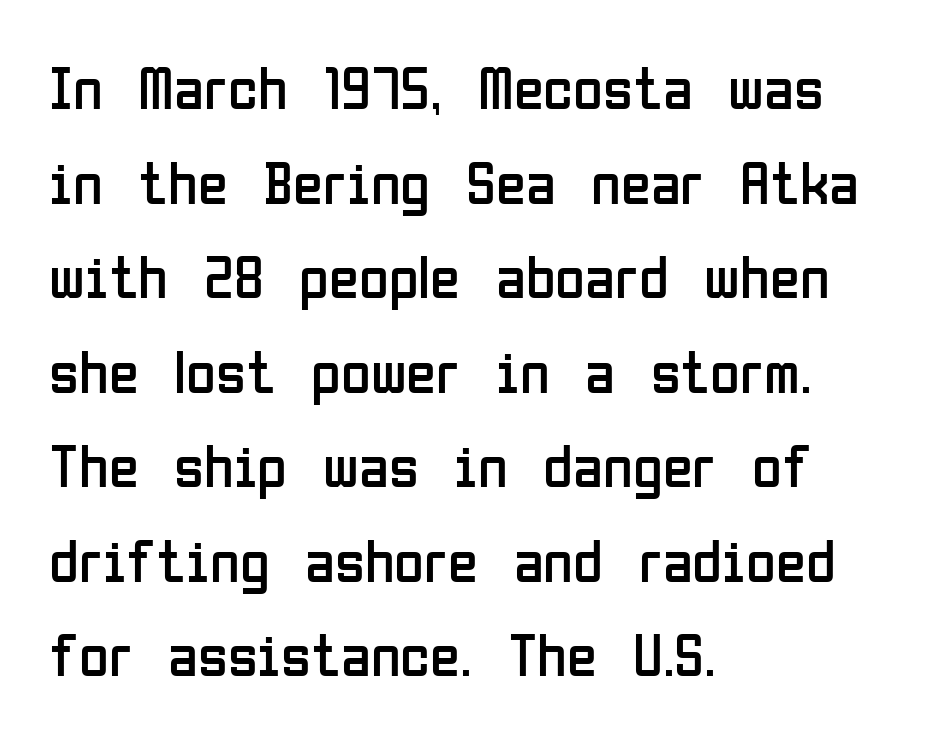
Spacing verdict: proportional, widths tailored to each character. The block of text has a typical density, with ordinary space between rows. The weight tops out at a normal text grade. The rendering shows plain stroke endings on the letterforms — a sans-serif design. Left-aligned paragraph, ragged on the right.
